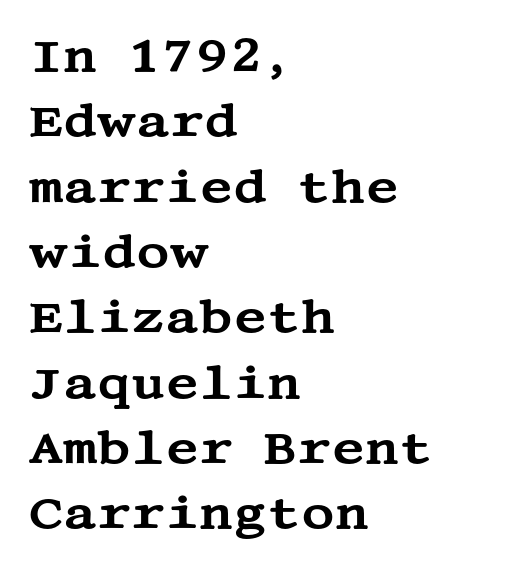
{"serif": "yes", "italic": "no", "width": "wide", "stroke_contrast": "medium", "x_height": "large", "underline": "no", "align": "left", "line_spacing": "normal", "line_spacing_ratio": 1.42, "letter_spacing": "normal", "letter_spacing_em": 0.0, "glyph_px": 46}
